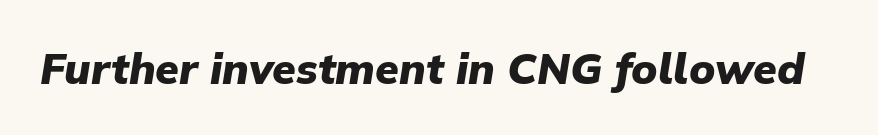
{"italic": "yes", "lean": "right", "slant_degrees": 9, "bold": "yes", "weight": "heavy", "width": "normal", "stroke_contrast": "low", "x_height": "medium", "monospaced": "no", "underline": "no", "letter_spacing": "normal", "letter_spacing_em": 0.0, "glyph_px": 43}
